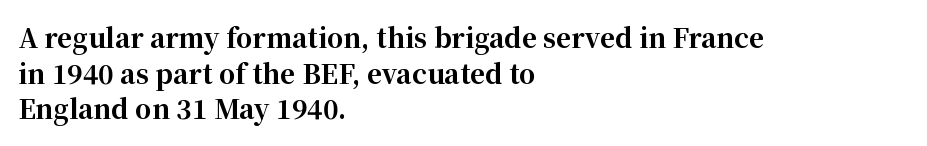
Q: Is the text bold? A: Yes.
Q: Is the text italic (slanted)? A: No, it is upright.
Q: Is the text underlined? A: No.
Q: How is the paragraph aligned? A: Left-aligned.
Q: Is the spacing between letters normal or unusually wide? A: Normal.
Q: Is the spacing between lines tight, normal or loose? A: Normal.
